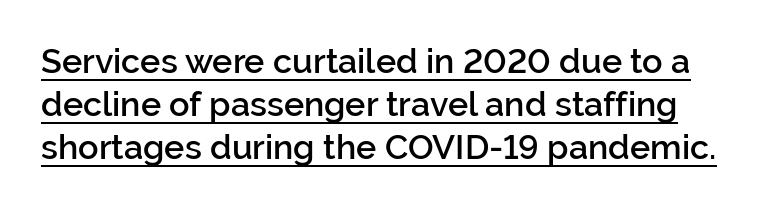
The rendering shows plain stroke endings on the letterforms — a sans-serif design. Each letter keeps its own natural width here, so spacing adapts to shape. Students, this is semibold: more ink than regular, less than bold. Ordinary non-slanted type is in use. Between one letter and the next there's only the usual sliver of space.
